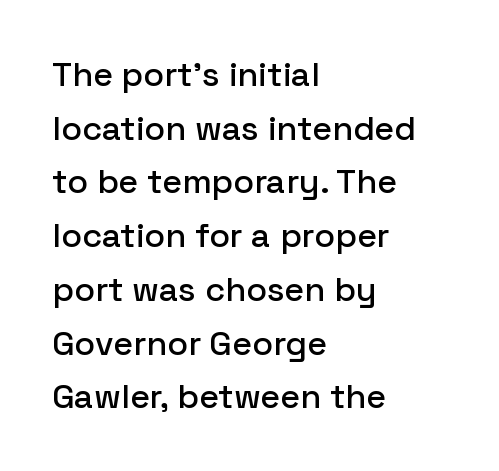
Looks like regular typesetting: each glyph gets only the width it needs. It's the straight-up-and-down kind of type. The passage shown has conventional tracking throughout. The space between consecutive lines is moderate.
